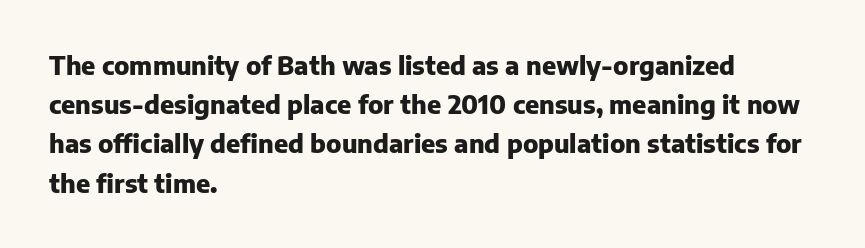
{"italic": "no", "bold": "yes", "underline": "no", "align": "left", "line_spacing": "normal", "line_spacing_ratio": 1.57, "letter_spacing": "normal", "letter_spacing_em": 0.0, "glyph_px": 25}
